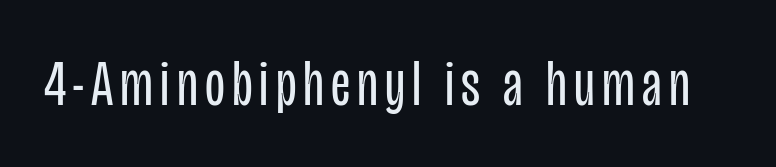
{"serif": "no", "italic": "no", "bold": "no", "weight": "regular", "width": "condensed", "stroke_contrast": "low", "x_height": "large", "monospaced": "no", "underline": "no", "glyph_px": 65}
